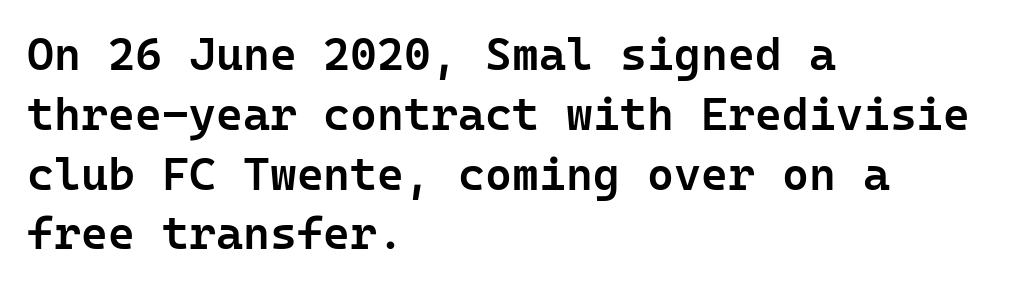
This rendering features lettering with no underline. Firm but not heavy-handed strokes: this text is semibold. Serif or sans? Sans — the stroke terminals are bare. Does the leading feel generous? No, just average. The axis of the letterforms is exactly vertical. Note the uniform advance width — an 'i' takes as much space as an 'm'.
